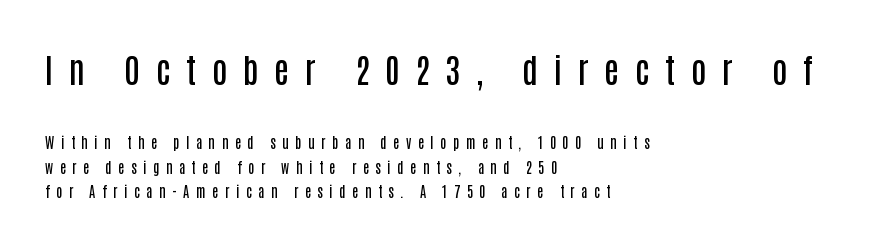
{"serif": "no", "italic": "no", "bold": "semi", "weight": "semibold", "width": "condensed", "stroke_contrast": "low", "x_height": "large", "monospaced": "no", "underline": "no", "align": "left", "line_spacing_ratio": 1.76, "letter_spacing": "wide", "letter_spacing_em": 0.46, "larger_block": "first", "size_ratio": 2.43, "glyph_px": 34}
